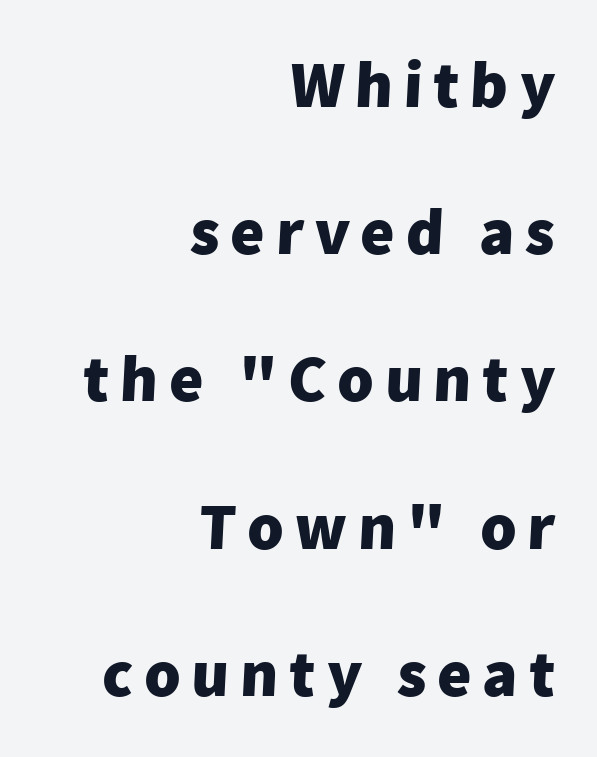
Each glyph is drawn with heavy, bold strokes. Varying glyph widths throughout — classic text-font behaviour. Loosely led — the rows are spread out. The typesetter chose a ragged-left arrangement here. Is this a sans? Yes — the strokes have no serifs. The zone under the glyphs is completely vacant.
